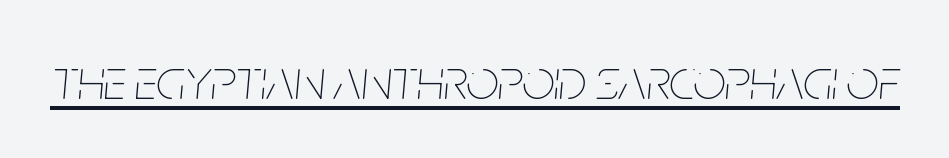
Quick note: italic. The line texture is even and compact thanks to regular tracking. The letters look calm and open, with moderate or lighter stems. Every word sits above its own underline.
